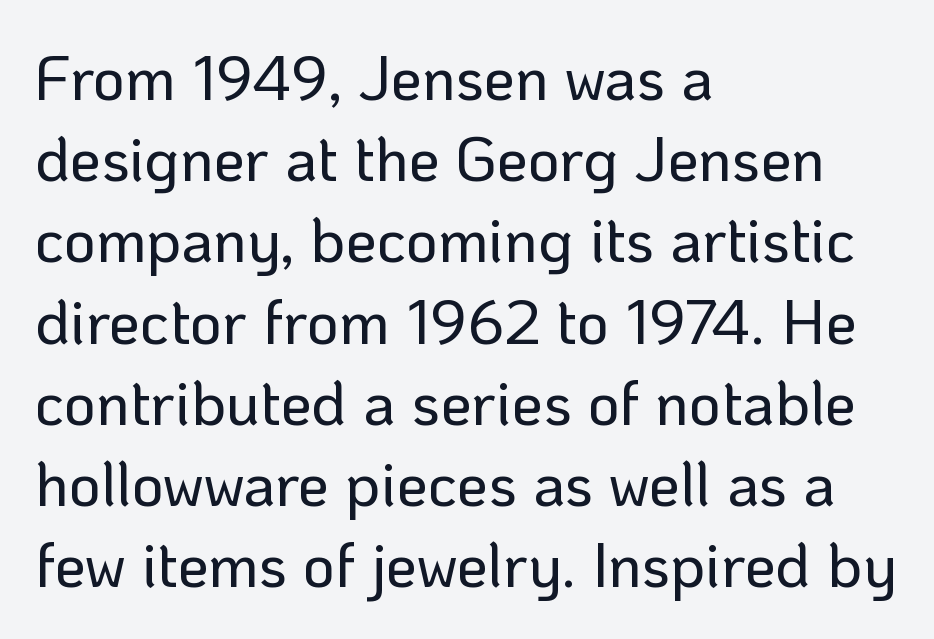
The image shows 62 px sans-serif type, upright; set left-aligned, normal line spacing (1.31x), normal letter spacing, not underlined; low stroke contrast and a medium x-height.
